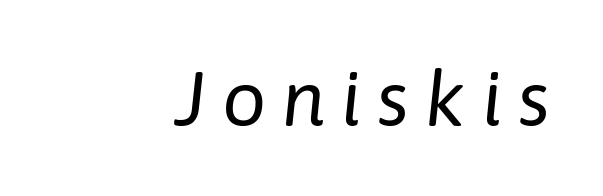
Rendered with sloped, italic letterforms. Quick note: underline off. A quiet, ordinary-to-light weight characterises the typeface. Do the characters align in a grid? No, the font is proportional. Look at the tracking — it's clearly loosened, letters drifting apart.
